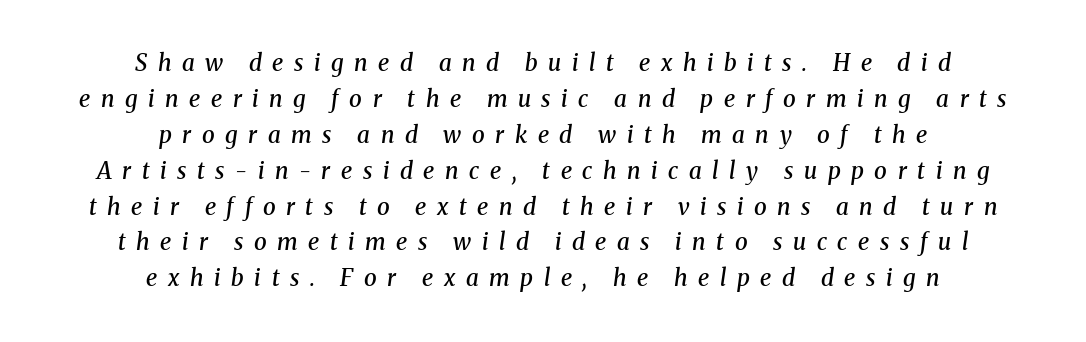
{"italic": "yes", "lean": "right", "slant_degrees": 8, "bold": "semi", "underline": "no", "align": "center", "line_spacing": "normal", "line_spacing_ratio": 1.56, "letter_spacing": "wide", "letter_spacing_em": 0.46, "glyph_px": 23}
